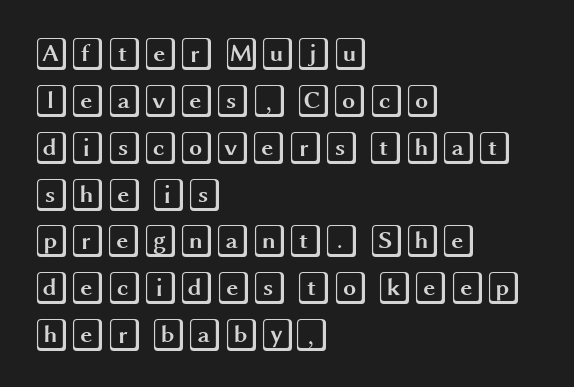
Q: Is the text italic (slanted)? A: No, it is upright.
Q: Is the text underlined? A: No.
Q: How is the paragraph aligned? A: Left-aligned.
Q: Is the spacing between letters normal or unusually wide? A: Normal.
Q: Is the spacing between lines tight, normal or loose? A: Normal.
Q: Width (condensed, normal, or wide)? A: Wide.
Q: x-height? A: Large.
